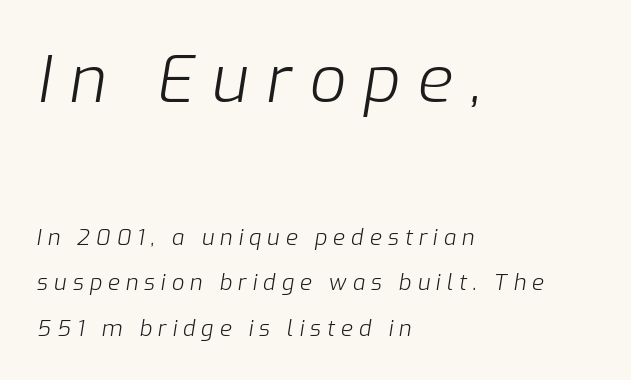
The image shows 65 px light type, italic (leaning right); set left-aligned, loose line spacing (2.06x), unusually wide letter spacing (+0.27 em), not underlined; the first (top) block is 2.95x larger; low stroke contrast and a medium x-height.
